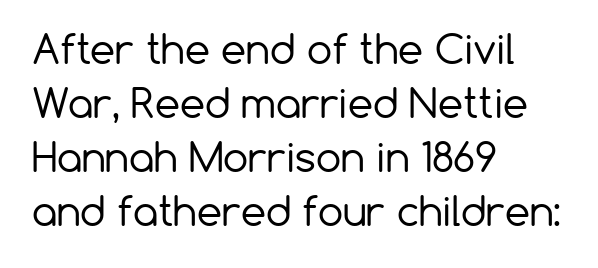
Q: Is the text bold? A: No.
Q: Is the text italic (slanted)? A: No, it is upright.
Q: Is the typeface a serif or a sans-serif typeface? A: Sans-serif.
Q: Is the text underlined? A: No.
Q: How is the paragraph aligned? A: Left-aligned.
Q: Is the spacing between letters normal or unusually wide? A: Normal.
Q: Is the spacing between lines tight, normal or loose? A: Normal.
Q: Width (condensed, normal, or wide)? A: Normal.
Q: Stroke contrast? A: Low.
Q: x-height? A: Medium.
Q: Monospaced? A: No.
